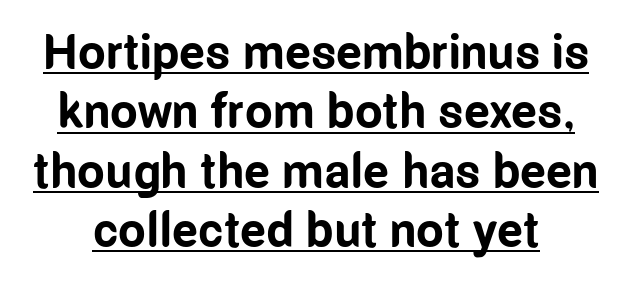
No extra tracking has been applied to these lines. The specimen includes a rule beneath the text block's lines. The letters are bold, with thick, heavy strokes. A sans-serif font was chosen for this passage. Do the characters align in a grid? No, the font is proportional. The lettering holds an erect, upright posture throughout.
